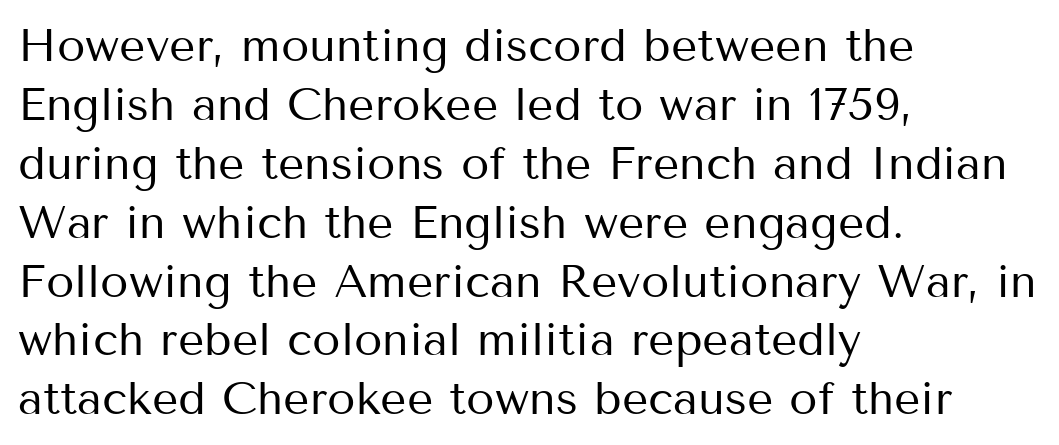
{"serif": "no", "italic": "no", "bold": "no", "weight": "regular", "width": "normal", "stroke_contrast": "medium", "x_height": "medium", "monospaced": "no", "underline": "no", "align": "left", "line_spacing": "normal", "line_spacing_ratio": 1.28, "letter_spacing": "normal", "letter_spacing_em": 0.0, "glyph_px": 46}
